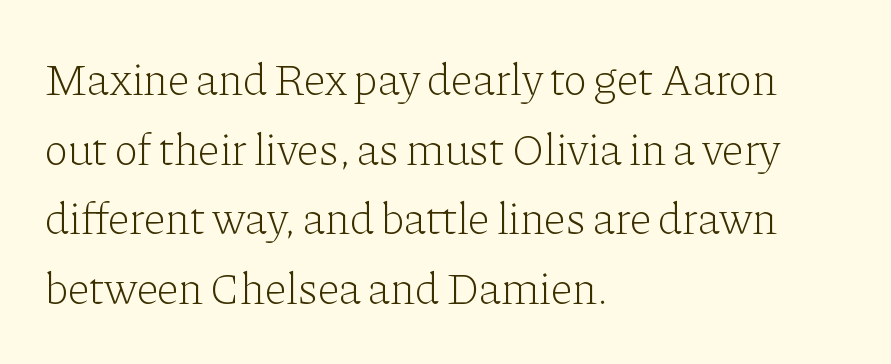
{"serif": "yes", "italic": "no", "bold": "no", "weight": "light", "width": "normal", "stroke_contrast": "low", "x_height": "medium", "monospaced": "no", "underline": "no", "align": "left", "line_spacing": "normal", "line_spacing_ratio": 1.55, "letter_spacing": "normal", "letter_spacing_em": 0.0, "glyph_px": 45}
